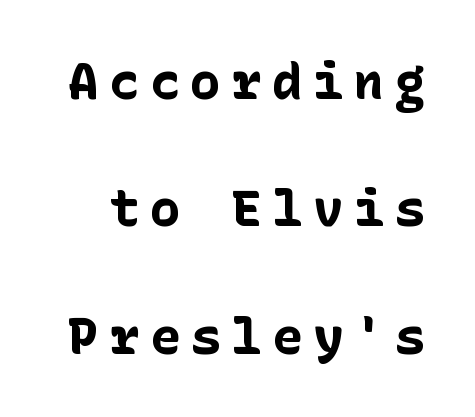
{"serif": "no", "italic": "no", "bold": "yes", "weight": "bold", "width": "normal", "stroke_contrast": "low", "x_height": "medium", "underline": "no", "line_spacing": "loose", "line_spacing_ratio": 2.5, "letter_spacing": "wide", "letter_spacing_em": 0.2, "glyph_px": 51}
